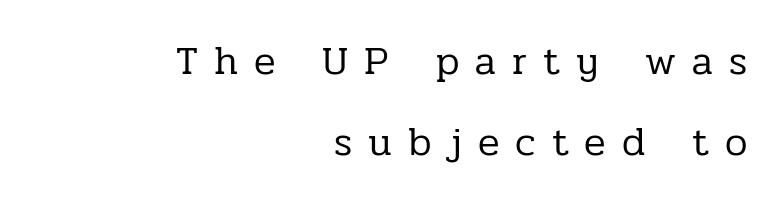
The image shows 40 px regular-weight serif type, upright; set right-aligned, loose line spacing (2.03x), unusually wide letter spacing (+0.4 em), not underlined; low stroke contrast and a medium x-height.
